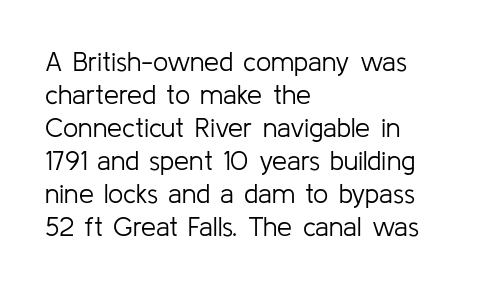
The type sits square on the baseline with zero lean. All the whitespace from short lines collects on the right. Students, note that the glyphs here touch the page at normal intervals. Weight class: somewhere from thin through regular. The foot of each line stays bare and open.
